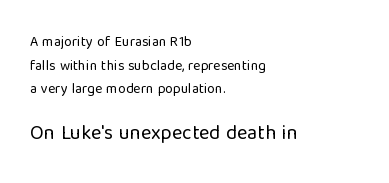
Q: Is the text bold? A: No.
Q: Is the text italic (slanted)? A: No, it is upright.
Q: Is the text underlined? A: No.
Q: How is the paragraph aligned? A: Left-aligned.
Q: Is the spacing between letters normal or unusually wide? A: Normal.
Q: Is the spacing between lines tight, normal or loose? A: Normal.
Q: Which block of text is set in a larger size, the first (top) or the second (bottom)? A: The second (bottom) one.
